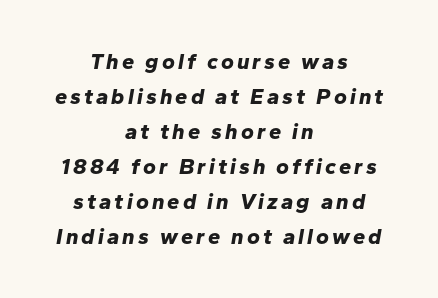
{"italic": "yes", "lean": "right", "slant_degrees": 10, "bold": "yes", "underline": "no", "align": "center", "line_spacing": "normal", "line_spacing_ratio": 1.59, "glyph_px": 22}
